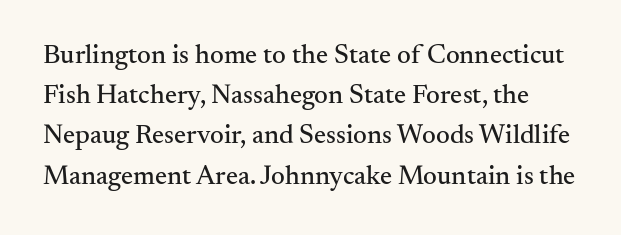
{"italic": "no", "underline": "no", "line_spacing": "normal", "line_spacing_ratio": 1.49, "letter_spacing": "normal", "letter_spacing_em": 0.0, "glyph_px": 27}
